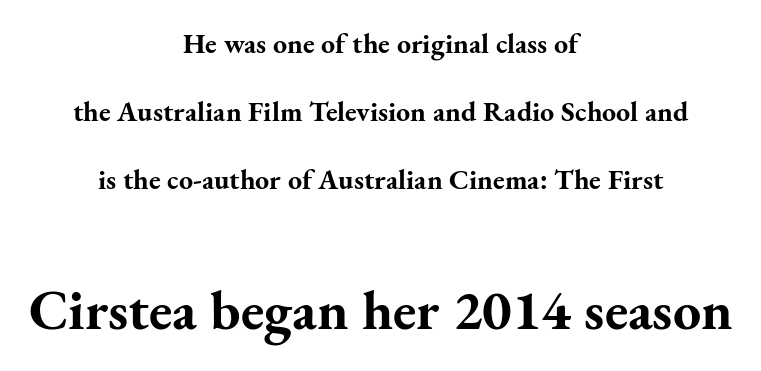
Letters rest on an invisible, unmarked baseline. This sample trades compactness for vertical openness between lines. Every stem runs plumb, perpendicular to the baseline. Layout note: lines centered. Here the designer chose a conventional face with non-uniform glyph widths. Type size steps up from the first block to the second.
